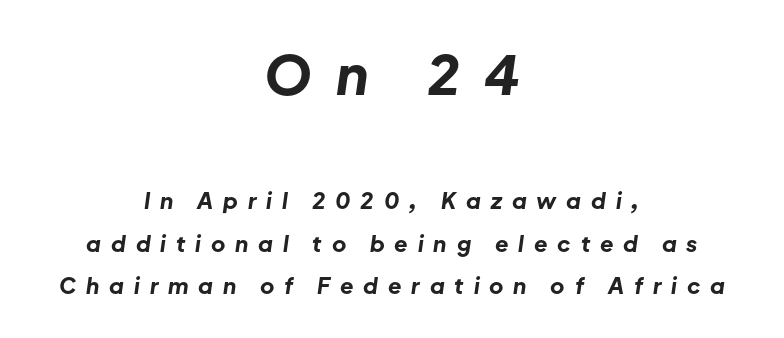
Plain, unruled lines of type. Heavy, bold letterforms. Leading is clearly above the norm, producing a sparse column. Loose tracking; the words dissolve into strings of separated letters.
